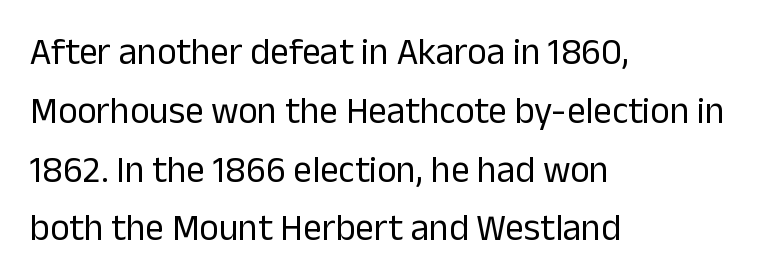
The image shows 37 px regular-weight sans-serif type, upright; set left-aligned, normal line spacing (1.59x), normal letter spacing, not underlined; low stroke contrast and a medium x-height.
